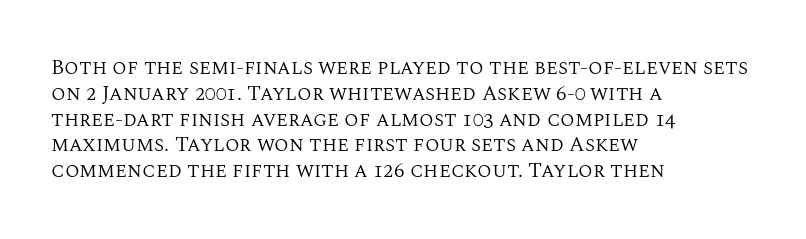
The image shows 21 px text type, upright; set left-aligned, line spacing 1.23x, normal letter spacing, not underlined.
